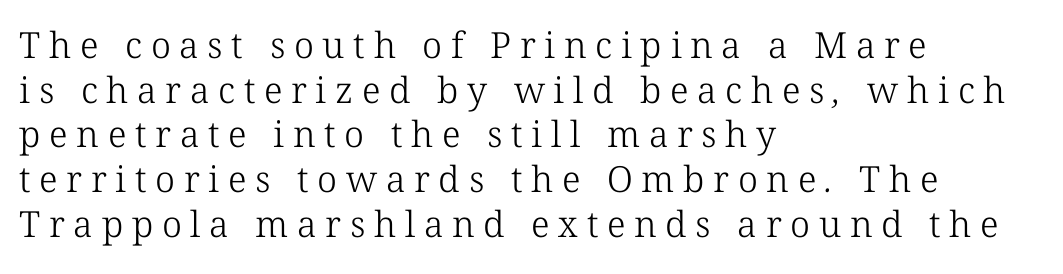
Anything drawn beneath the words? Only blank space. Classification — serif. The letters look calm and open, with moderate or lighter stems. Line starts are locked; line ends wander. Display-style spreading of the glyphs; the letterfit is very open. Spacing verdict: proportional, widths tailored to each character.
